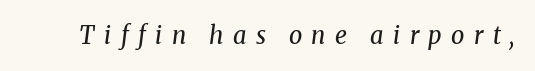
An italicized treatment has been applied to the whole sample. Just letters on the line, the space beneath them empty. This rendering widens character spacing well past its baseline value. The weight would be labelled regular, book, light, or lighter still.
